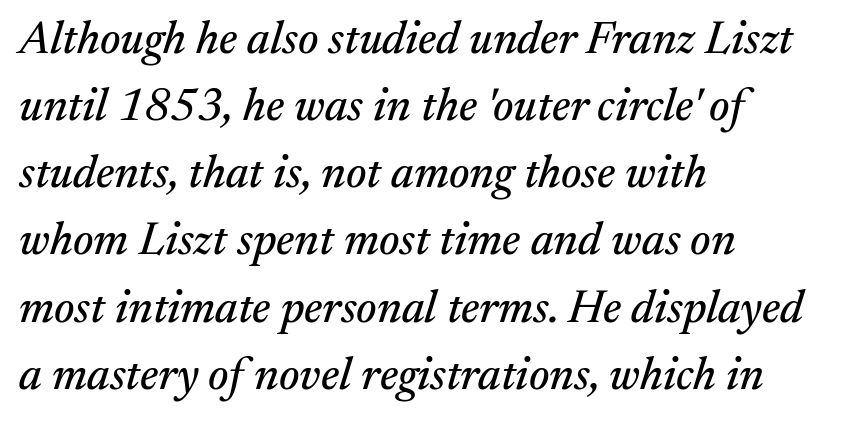
{"serif": "yes", "italic": "yes", "lean": "right", "slant_degrees": 17, "width": "normal", "stroke_contrast": "medium", "x_height": "medium", "monospaced": "no", "underline": "no", "align": "left", "line_spacing": "normal", "line_spacing_ratio": 1.46, "letter_spacing": "normal", "letter_spacing_em": 0.0, "glyph_px": 46}
